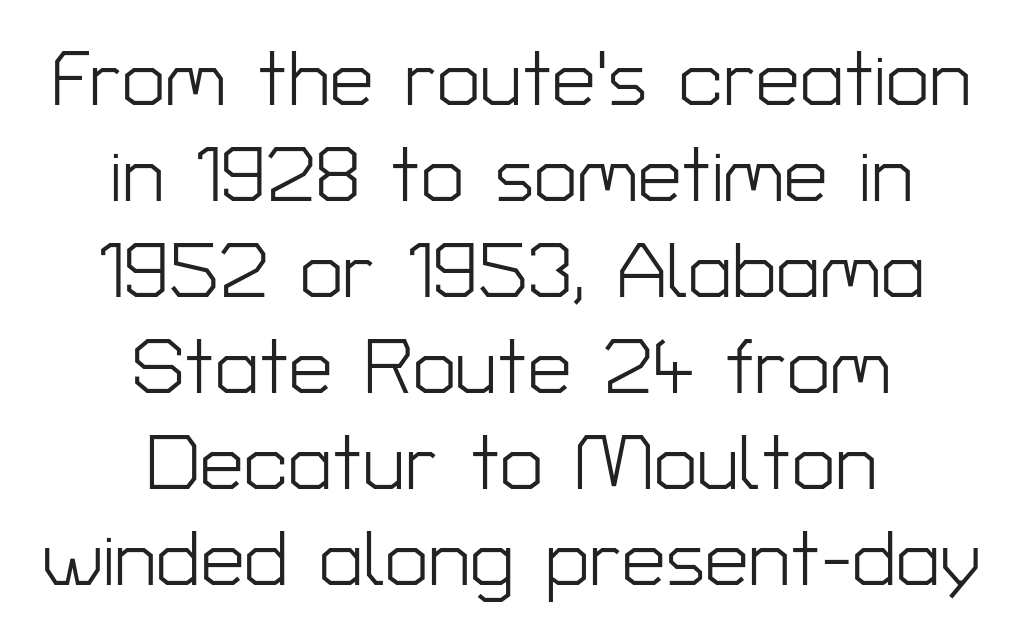
Q: Is the text bold? A: No.
Q: Is the text italic (slanted)? A: No, it is upright.
Q: Is the typeface a serif or a sans-serif typeface? A: Sans-serif.
Q: Is the text underlined? A: No.
Q: How is the paragraph aligned? A: Centered.
Q: Is the spacing between letters normal or unusually wide? A: Normal.
Q: Width (condensed, normal, or wide)? A: Normal.
Q: Stroke contrast? A: Low.
Q: x-height? A: Medium.
Q: Monospaced? A: No.
